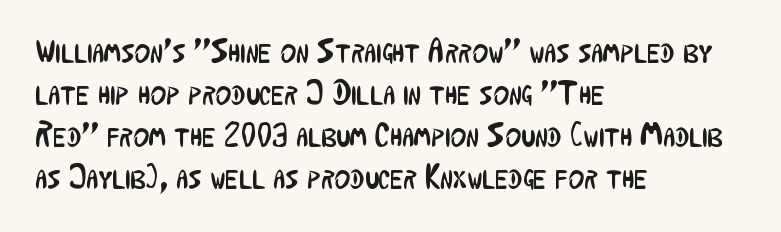
{"serif": "no", "italic": "no", "bold": "no", "weight": "regular", "width": "condensed", "stroke_contrast": "low", "x_height": "medium", "monospaced": "no", "underline": "no", "align": "left", "line_spacing_ratio": 1.24, "letter_spacing": "normal", "letter_spacing_em": 0.0, "glyph_px": 34}
